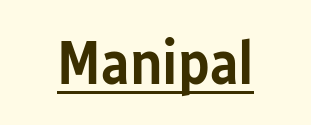
{"serif": "no", "italic": "no", "bold": "semi", "weight": "semibold", "width": "condensed", "stroke_contrast": "low", "x_height": "medium", "monospaced": "no", "underline": "yes", "letter_spacing": "normal", "letter_spacing_em": 0.0, "glyph_px": 62}
